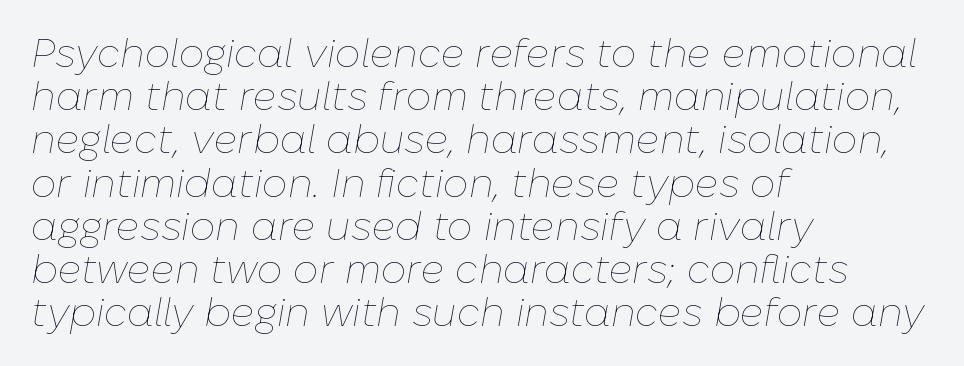
Horizontal bands of white between lines are thin slivers. A typesetter would call this proportional, since set widths differ per character. Horizontally, the lines are justified to the leading edge only. Check under the words: just untouched page.
